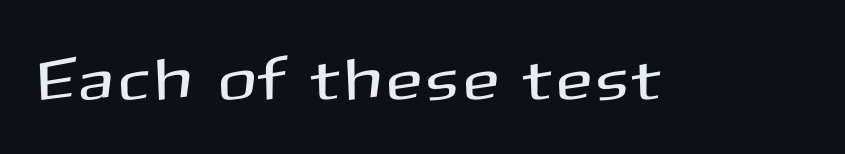
{"serif": "no", "italic": "no", "width": "normal", "stroke_contrast": "medium", "x_height": "medium", "monospaced": "no", "underline": "no", "glyph_px": 58}
